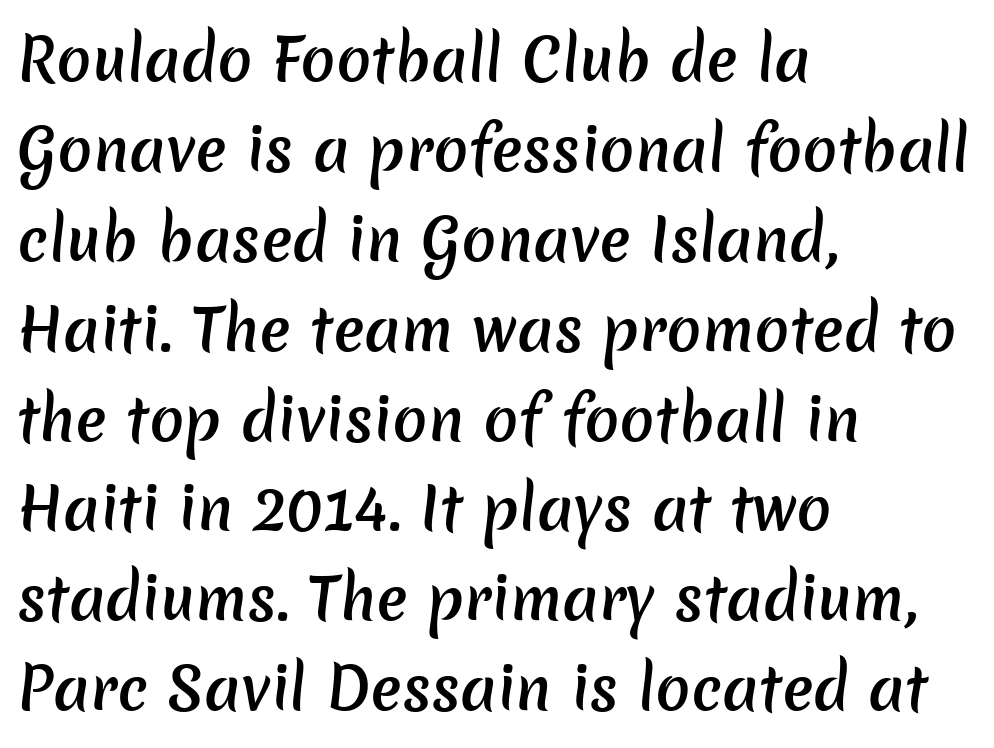
Underlining? Definitely not there. You could call the tracking neutral — neither tight nor loose. Note: no serifs on the glyphs. A somewhat darkened texture: the type is semibold rather than bold.
